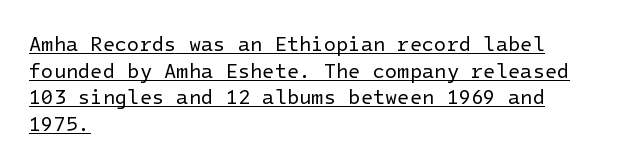
All the whitespace from short lines collects on the right. The strokes are not fattened; the text isn't bold. Line spacing here is normal. Tall strokes in this sample are plumb rather than angled. Every word sits above its own underline. Observe the ordinary spacing: letters are neighbours, not strangers.
